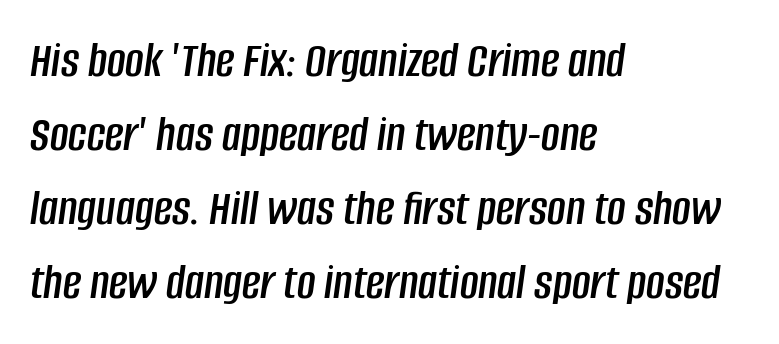
Q: Is the text italic (slanted)? A: Yes, it leans right by about 8 degrees.
Q: Is the text underlined? A: No.
Q: How is the paragraph aligned? A: Left-aligned.
Q: Is the spacing between letters normal or unusually wide? A: Normal.
Q: Is the spacing between lines tight, normal or loose? A: Normal.
Q: Width (condensed, normal, or wide)? A: Condensed.
Q: Stroke contrast? A: Low.
Q: x-height? A: Large.
Q: Monospaced? A: No.
